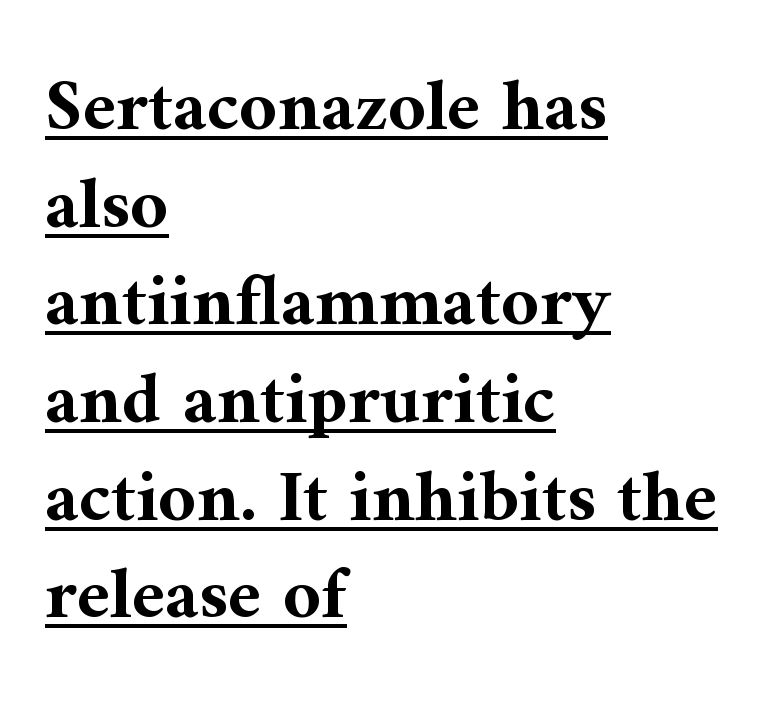
{"serif": "yes", "italic": "no", "bold": "yes", "weight": "bold", "width": "normal", "stroke_contrast": "medium", "x_height": "medium", "monospaced": "no", "underline": "yes", "align": "left", "line_spacing": "normal", "line_spacing_ratio": 1.32, "letter_spacing": "normal", "letter_spacing_em": 0.0, "glyph_px": 74}
